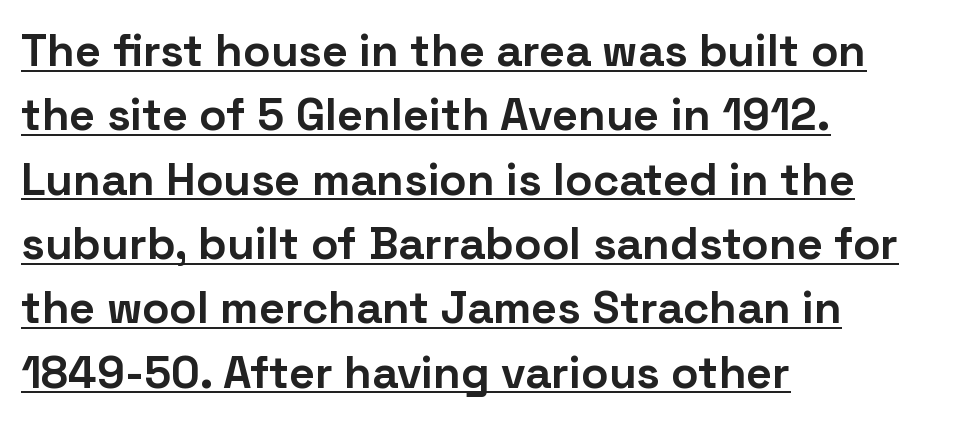
Q: Is the text bold? A: Yes.
Q: Is the text italic (slanted)? A: No, it is upright.
Q: Is the typeface a serif or a sans-serif typeface? A: Sans-serif.
Q: Is the text underlined? A: Yes.
Q: How is the paragraph aligned? A: Left-aligned.
Q: Is the spacing between letters normal or unusually wide? A: Normal.
Q: Is the spacing between lines tight, normal or loose? A: Normal.
Q: Width (condensed, normal, or wide)? A: Normal.
Q: Stroke contrast? A: Low.
Q: x-height? A: Medium.
Q: Monospaced? A: No.
